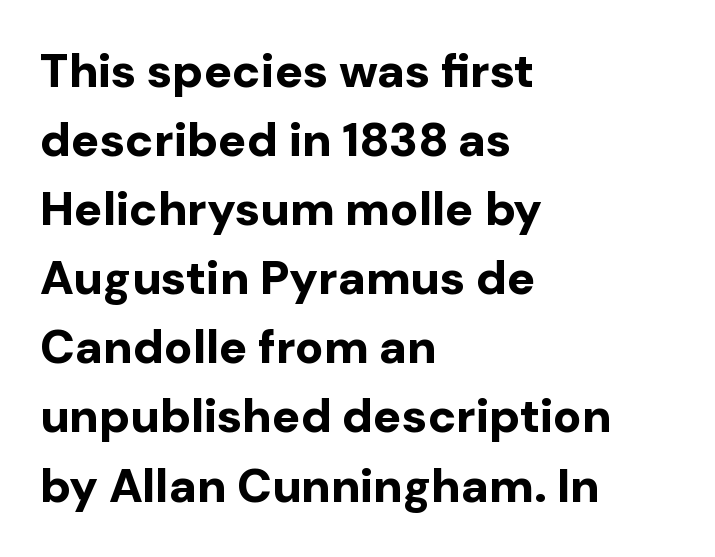
This rendering features lettering with no underline. The letters stand upright; this is a roman face. Honestly, the row spacing looks completely unremarkable. A classic flush-left, rag-right setting is used for this passage. Note: no serifs on the glyphs.
